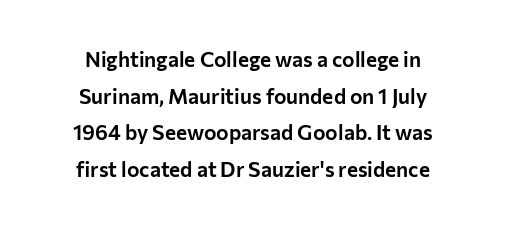
A student would call this center alignment; a typographer would say set centered. The zone under the glyphs is completely vacant. It's the straight-up-and-down kind of type. Default kerning and tracking; the words read as compact shapes.
